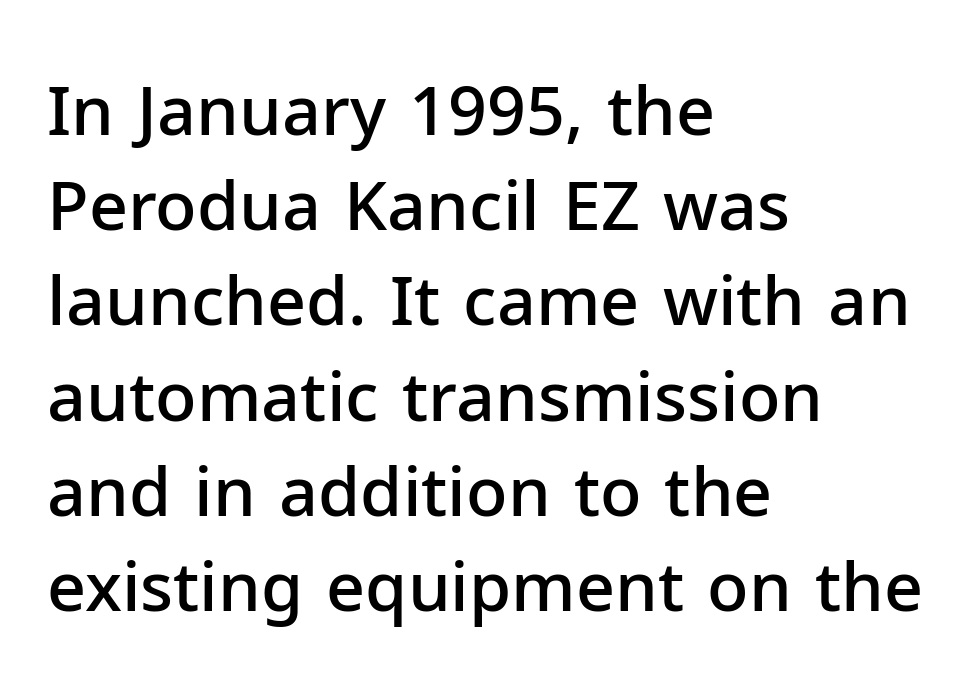
{"serif": "no", "italic": "no", "bold": "semi", "weight": "semibold", "width": "normal", "stroke_contrast": "low", "x_height": "medium", "monospaced": "no", "underline": "no", "align": "left", "line_spacing": "normal", "line_spacing_ratio": 1.4, "letter_spacing": "normal", "letter_spacing_em": 0.0, "glyph_px": 68}
